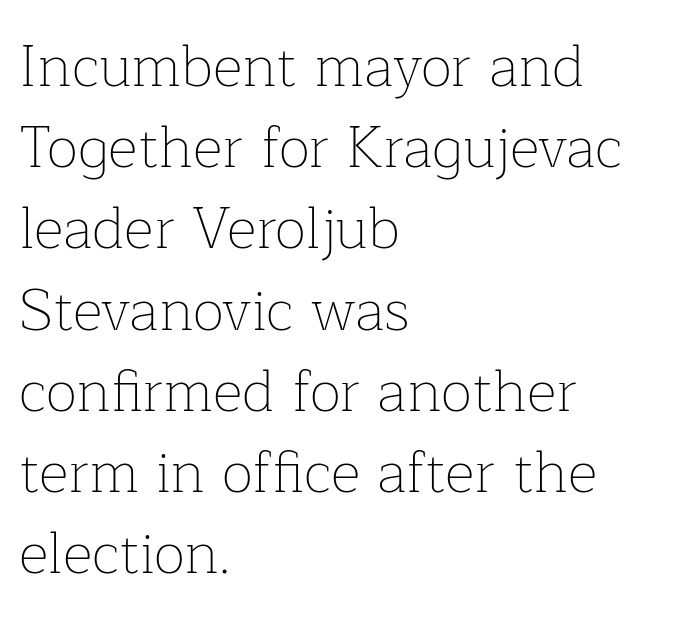
{"serif": "yes", "italic": "no", "bold": "no", "weight": "thin", "width": "normal", "stroke_contrast": "low", "x_height": "medium", "monospaced": "no", "underline": "no", "align": "left", "line_spacing": "normal", "line_spacing_ratio": 1.4, "letter_spacing": "normal", "letter_spacing_em": 0.0, "glyph_px": 58}
